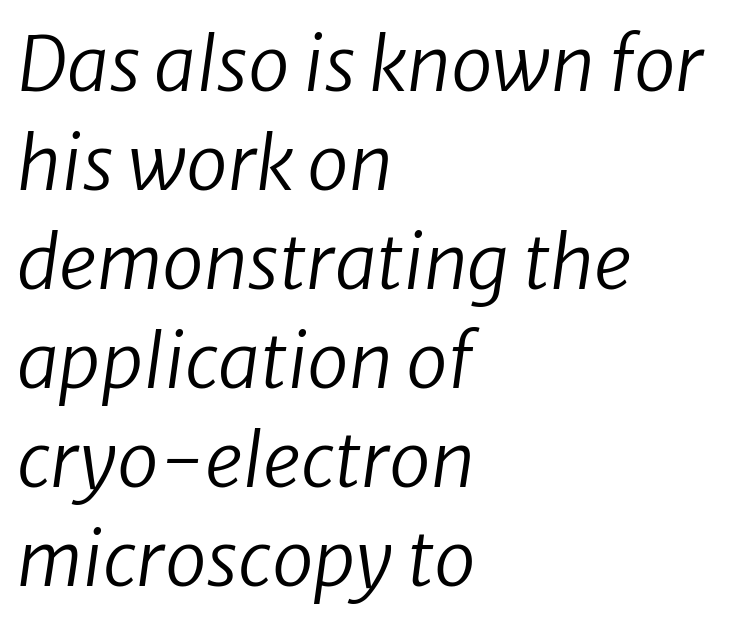
The image shows 75 px regular-weight sans-serif type; set left-aligned, normal line spacing (1.32x), normal letter spacing, not underlined; low stroke contrast and a medium x-height.
